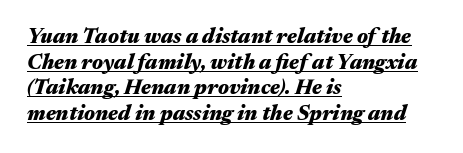
{"italic": "yes", "lean": "right", "slant_degrees": 17, "bold": "yes", "underline": "yes", "align": "left", "line_spacing_ratio": 1.22, "letter_spacing": "normal", "letter_spacing_em": 0.0, "glyph_px": 21}
